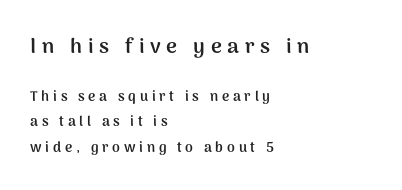
{"italic": "no", "bold": "yes", "underline": "no", "align": "left", "line_spacing_ratio": 1.82, "letter_spacing": "wide", "letter_spacing_em": 0.27, "larger_block": "first", "size_ratio": 1.5, "glyph_px": 21}
